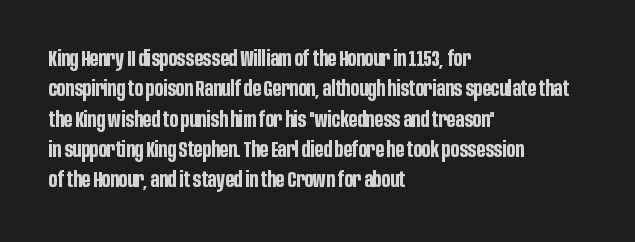
{"italic": "no", "bold": "yes", "underline": "no", "align": "left", "line_spacing": "normal", "line_spacing_ratio": 1.38, "letter_spacing": "normal", "letter_spacing_em": 0.0, "glyph_px": 22}
